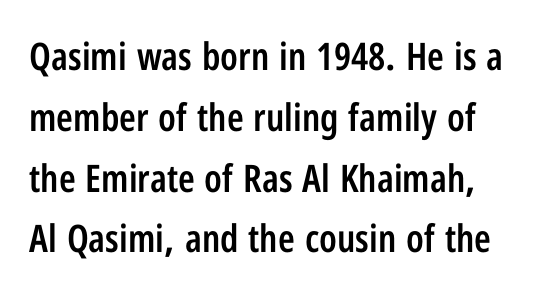
Underline: absent. You can tell it's not italic because the verticals are truly vertical. The passage shown is semibold, sitting just below true bold. This sample has the flowing, uneven cadence of proportional lettering. What's the leading like? Ordinary, nothing unusual.
